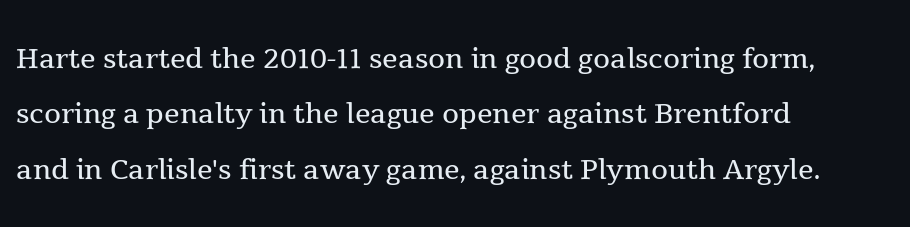
The image shows 39 px regular-weight serif type, upright; set left-aligned, normal line spacing (1.42x), normal letter spacing, not underlined; a medium x-height.
